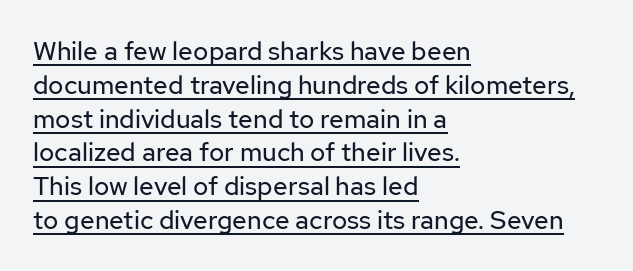
Upright lettering throughout. You can see a thin bar hugging the bottom of the glyphs. The rows are spaced the way most documents space them. This reads as an unemphasized weight, regular at the heaviest.
